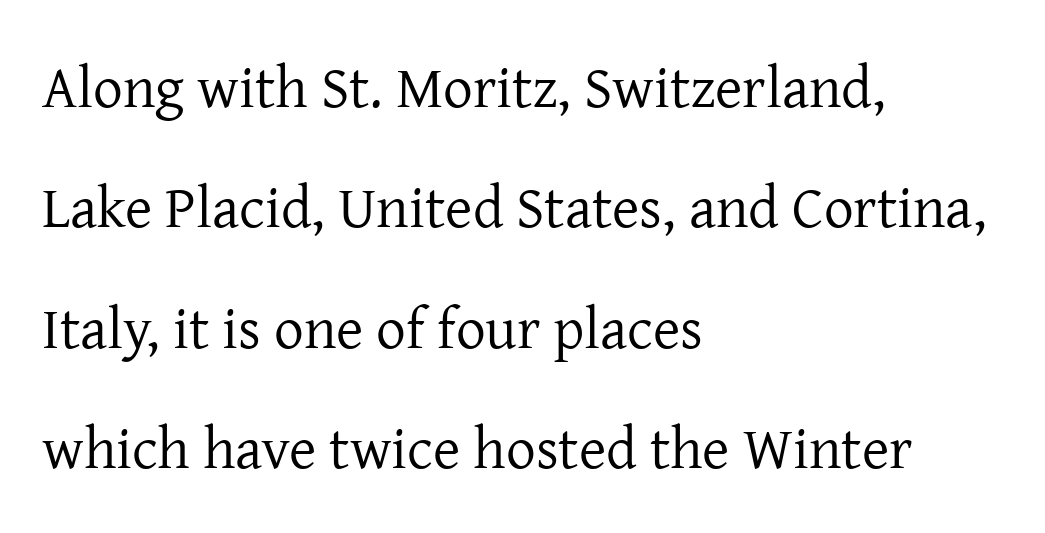
Looks like regular typesetting: each glyph gets only the width it needs. Rows of type keep a wide berth in the vertical direction. Is there any slant? The stems are plumb. Spacing between characters is what you'd get straight out of the box. Each row of text sits above clean, open space.
